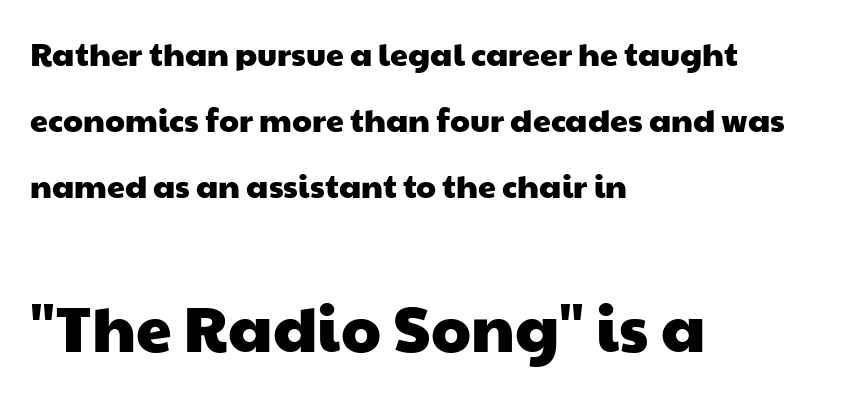
Q: Is the typeface a serif or a sans-serif typeface? A: Sans-serif.
Q: Is the text underlined? A: No.
Q: How is the paragraph aligned? A: Left-aligned.
Q: Is the spacing between letters normal or unusually wide? A: Normal.
Q: Is the spacing between lines tight, normal or loose? A: Loose.
Q: Which block of text is set in a larger size, the first (top) or the second (bottom)? A: The second (bottom) one.
Q: Width (condensed, normal, or wide)? A: Wide.
Q: Stroke contrast? A: Low.
Q: x-height? A: Medium.
Q: Monospaced? A: No.
